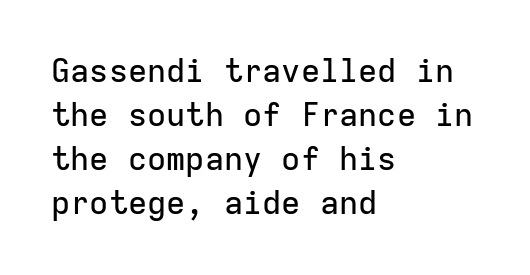
{"serif": "no", "italic": "no", "width": "normal", "stroke_contrast": "low", "x_height": "medium", "monospaced": "yes", "underline": "no", "align": "left", "line_spacing": "normal", "line_spacing_ratio": 1.37, "letter_spacing": "normal", "letter_spacing_em": 0.0, "glyph_px": 32}
